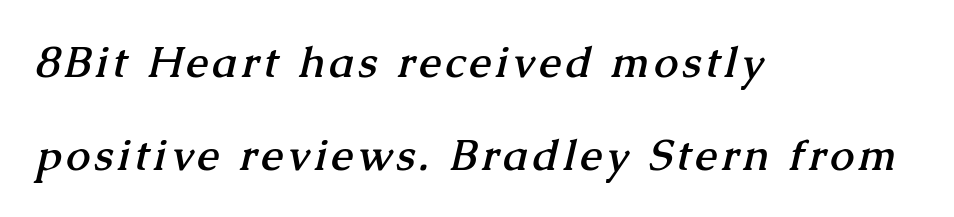
Q: Is the text bold? A: Yes.
Q: Is the typeface a serif or a sans-serif typeface? A: Serif.
Q: Is the text underlined? A: No.
Q: How is the paragraph aligned? A: Left-aligned.
Q: Is the spacing between lines tight, normal or loose? A: Loose.
Q: Width (condensed, normal, or wide)? A: Normal.
Q: Stroke contrast? A: Medium.
Q: x-height? A: Medium.
Q: Monospaced? A: No.
